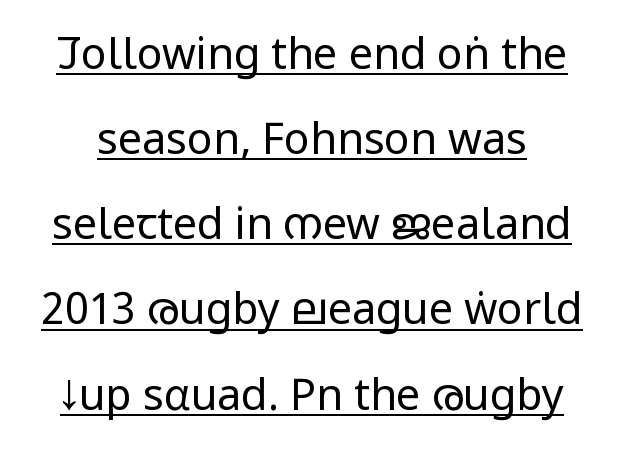
{"serif": "no", "italic": "no", "bold": "no", "weight": "regular", "width": "condensed", "stroke_contrast": "low", "x_height": "large", "monospaced": "no", "underline": "yes", "line_spacing": "loose", "line_spacing_ratio": 1.98, "letter_spacing": "normal", "letter_spacing_em": 0.0, "glyph_px": 43}
